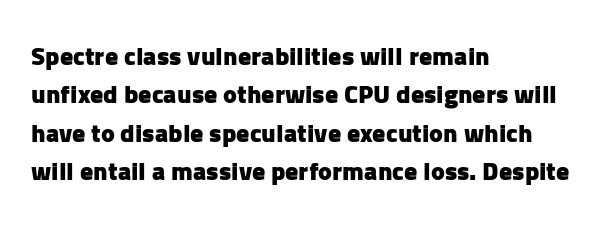
Q: Is the text bold? A: Yes.
Q: Is the text italic (slanted)? A: No, it is upright.
Q: Is the text underlined? A: No.
Q: How is the paragraph aligned? A: Left-aligned.
Q: Is the spacing between letters normal or unusually wide? A: Normal.
Q: Is the spacing between lines tight, normal or loose? A: Normal.
